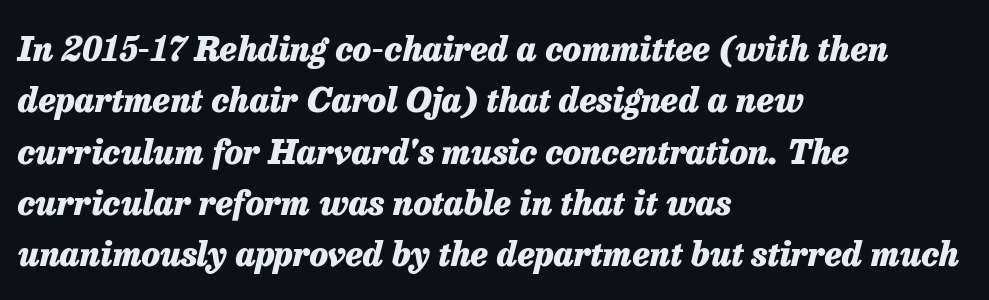
Q: Is the text bold? A: Yes.
Q: Is the text italic (slanted)? A: Yes, it leans right by about 13 degrees.
Q: Is the text underlined? A: No.
Q: How is the paragraph aligned? A: Left-aligned.
Q: Is the spacing between letters normal or unusually wide? A: Normal.
Q: Is the spacing between lines tight, normal or loose? A: Normal.
Q: Width (condensed, normal, or wide)? A: Normal.
Q: Stroke contrast? A: Low.
Q: x-height? A: Medium.
Q: Monospaced? A: No.
